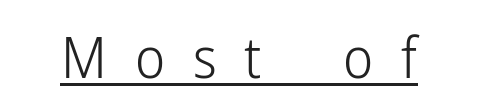
Q: Is the text bold? A: No.
Q: Is the text italic (slanted)? A: No, it is upright.
Q: Is the typeface a serif or a sans-serif typeface? A: Sans-serif.
Q: Is the text underlined? A: Yes.
Q: Is the spacing between letters normal or unusually wide? A: Unusually wide.
Q: Width (condensed, normal, or wide)? A: Condensed.
Q: Stroke contrast? A: Low.
Q: x-height? A: Medium.
Q: Monospaced? A: No.
